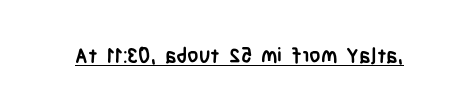
Weight: bold. Is the letter spacing exaggerated? No — it looks like the ordinary default. In designer terms, the underline attribute is active on this setting. A roman cut, with each character standing at attention.
